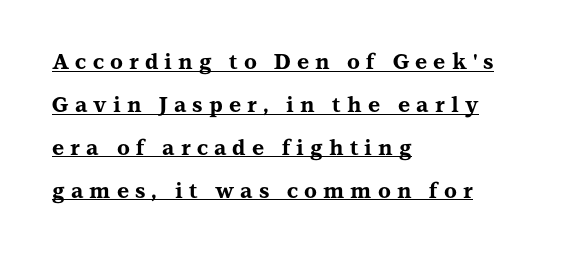
Q: Is the text bold? A: Yes.
Q: Is the text italic (slanted)? A: No, it is upright.
Q: Is the text underlined? A: Yes.
Q: How is the paragraph aligned? A: Left-aligned.
Q: Is the spacing between letters normal or unusually wide? A: Unusually wide.
Q: Is the spacing between lines tight, normal or loose? A: Loose.
